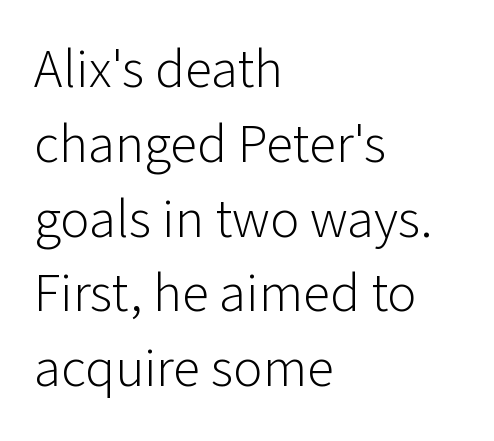
The text was rendered using a sans face with plain stroke endings. The foot of each line stays bare and open. These lines stack with their left ends in a neat column. Heaviness? Minimal to ordinary, like unemphasized prose. Tall strokes in this sample are plumb rather than angled.
